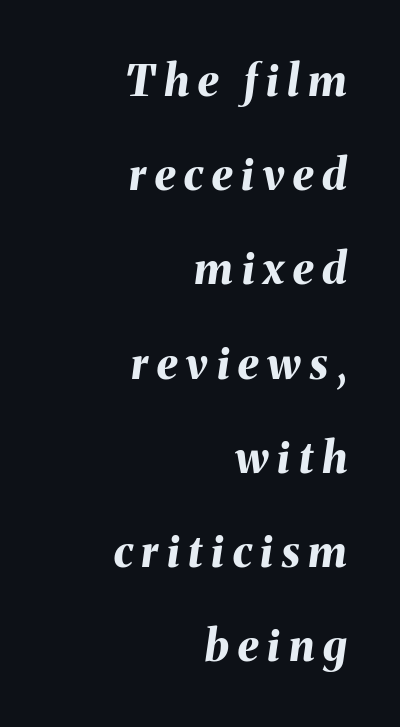
Style check: oblique. Glyph-to-glyph distance is far greater than everyday printed text. Type without underlining. Weight check: bold — yes, fully. This sample has the flowing, uneven cadence of proportional lettering. This sample is right-justified, so line beginnings fall wherever the words allow.
